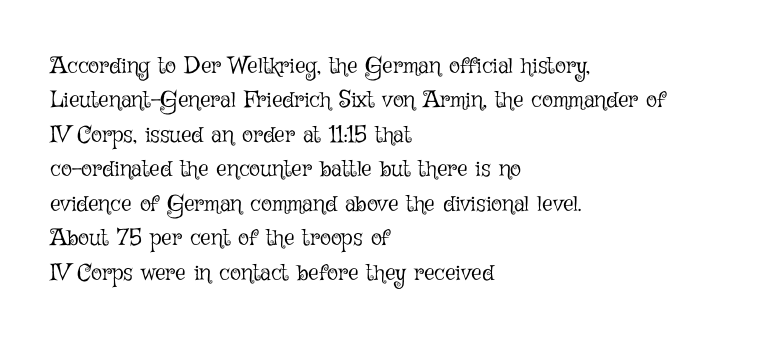
{"italic": "no", "bold": "no", "underline": "no", "align": "left", "line_spacing": "normal", "line_spacing_ratio": 1.5, "letter_spacing": "normal", "letter_spacing_em": 0.0, "glyph_px": 23}
